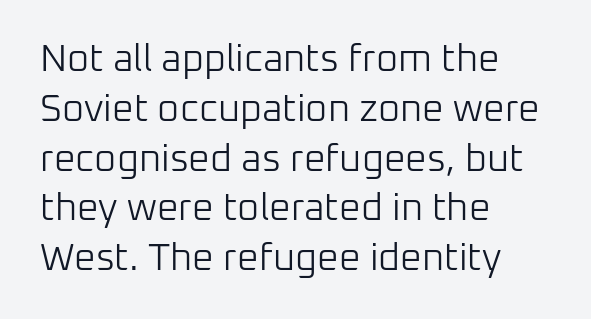
{"serif": "no", "italic": "no", "bold": "no", "weight": "light", "width": "normal", "stroke_contrast": "low", "x_height": "medium", "monospaced": "no", "underline": "no", "align": "left", "line_spacing": "normal", "line_spacing_ratio": 1.31, "letter_spacing": "normal", "letter_spacing_em": 0.0, "glyph_px": 38}
